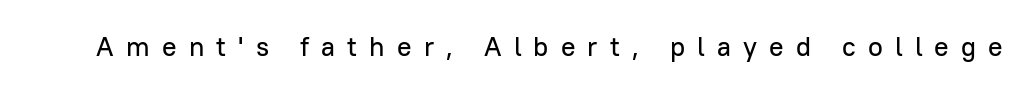
Q: Is the text italic (slanted)? A: No, it is upright.
Q: Is the text underlined? A: No.
Q: Is the spacing between letters normal or unusually wide? A: Unusually wide.
